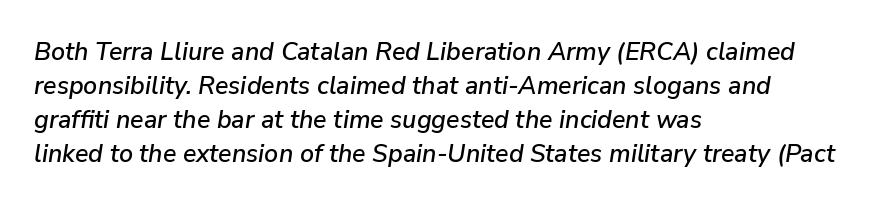
Q: Is the text italic (slanted)? A: Yes, it leans right by about 9 degrees.
Q: Is the text underlined? A: No.
Q: How is the paragraph aligned? A: Left-aligned.
Q: Is the spacing between letters normal or unusually wide? A: Normal.
Q: Is the spacing between lines tight, normal or loose? A: Normal.
